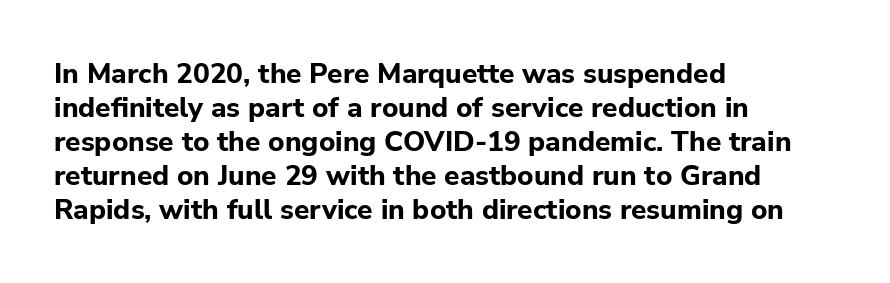
Q: Is the text bold? A: Yes.
Q: Is the text italic (slanted)? A: No, it is upright.
Q: Is the typeface a serif or a sans-serif typeface? A: Sans-serif.
Q: Is the text underlined? A: No.
Q: How is the paragraph aligned? A: Left-aligned.
Q: Is the spacing between letters normal or unusually wide? A: Normal.
Q: Width (condensed, normal, or wide)? A: Normal.
Q: Stroke contrast? A: Low.
Q: x-height? A: Medium.
Q: Monospaced? A: No.
